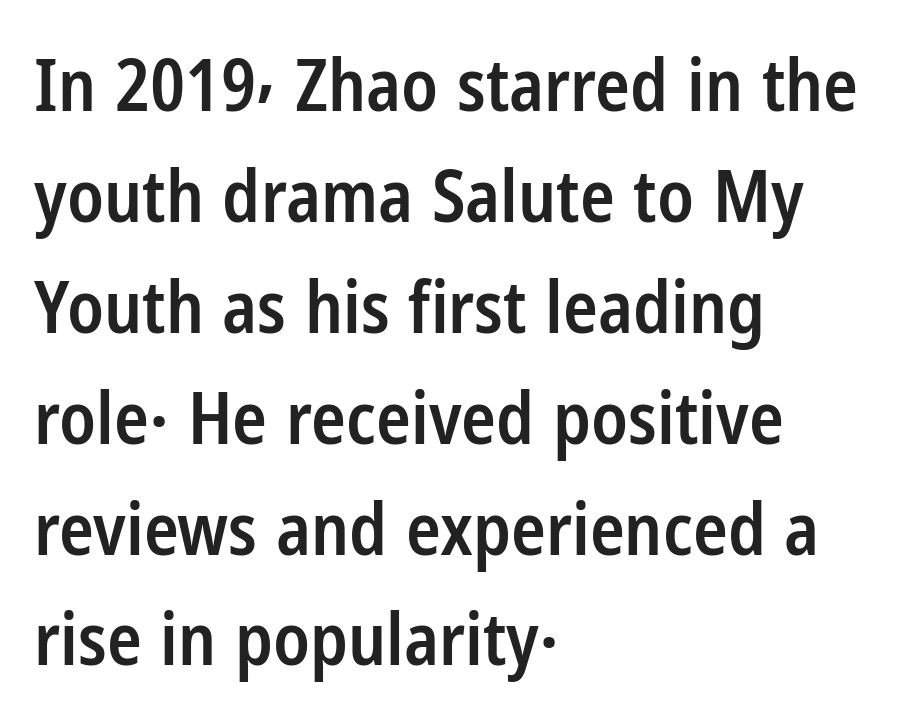
{"serif": "no", "italic": "no", "bold": "semi", "weight": "semibold", "width": "condensed", "stroke_contrast": "low", "x_height": "medium", "monospaced": "no", "underline": "no", "align": "left", "line_spacing": "normal", "line_spacing_ratio": 1.54, "letter_spacing": "normal", "letter_spacing_em": 0.0, "glyph_px": 72}
